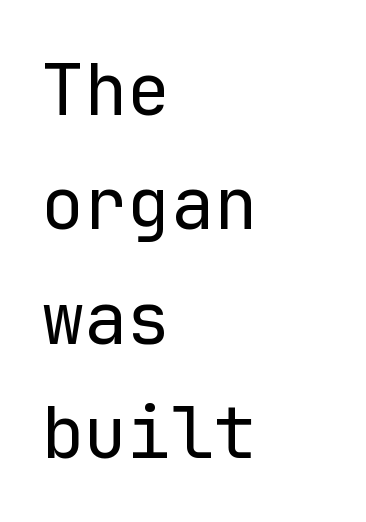
Q: Is the text bold? A: No.
Q: Is the text italic (slanted)? A: No, it is upright.
Q: Is the typeface a serif or a sans-serif typeface? A: Sans-serif.
Q: Is the text underlined? A: No.
Q: How is the paragraph aligned? A: Left-aligned.
Q: Is the spacing between letters normal or unusually wide? A: Normal.
Q: Is the spacing between lines tight, normal or loose? A: Normal.
Q: Width (condensed, normal, or wide)? A: Normal.
Q: Stroke contrast? A: Low.
Q: x-height? A: Medium.
Q: Monospaced? A: Yes.
